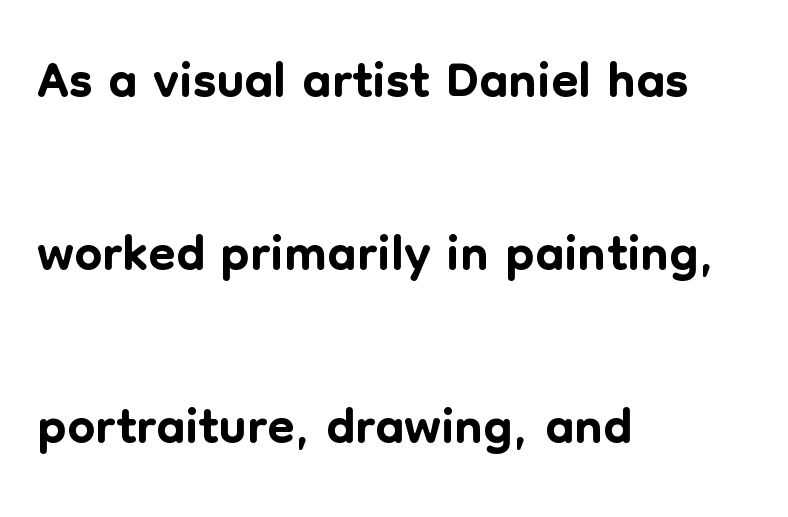
The image shows 79 px sans-serif type, upright; set left-aligned, loose line spacing (2.19x), normal letter spacing, not underlined; low stroke contrast and a medium x-height.
